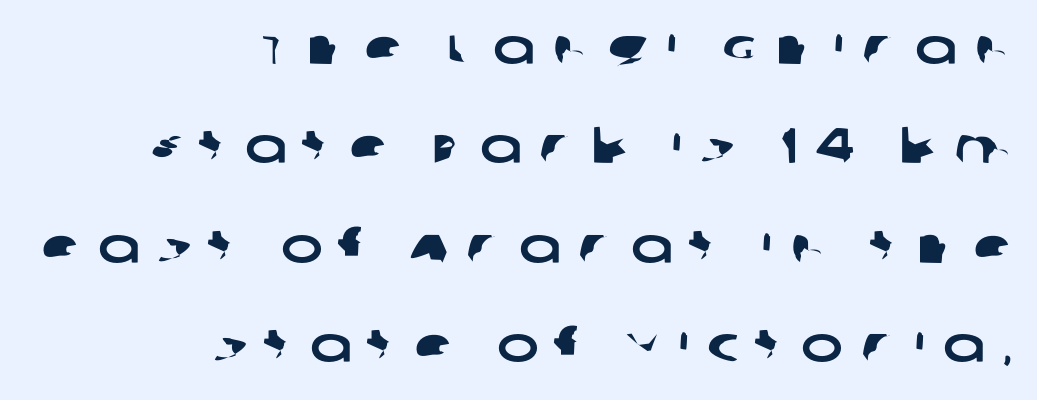
The image shows 50 px wide sans-serif type; set right-aligned, loose line spacing (1.99x), unusually wide letter spacing (+0.36 em), not underlined; low stroke contrast and a large x-height.
